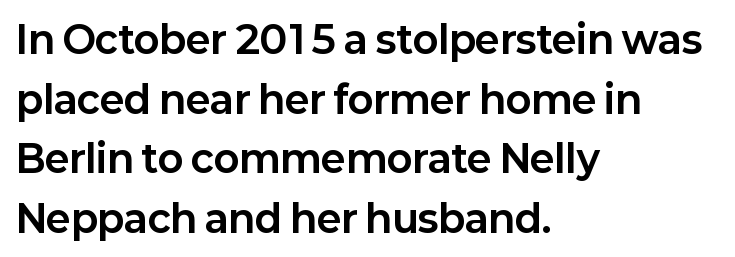
Q: Is the text bold? A: Yes.
Q: Is the text italic (slanted)? A: No, it is upright.
Q: Is the typeface a serif or a sans-serif typeface? A: Sans-serif.
Q: Is the text underlined? A: No.
Q: How is the paragraph aligned? A: Left-aligned.
Q: Is the spacing between letters normal or unusually wide? A: Normal.
Q: Is the spacing between lines tight, normal or loose? A: Normal.
Q: Width (condensed, normal, or wide)? A: Normal.
Q: Stroke contrast? A: Low.
Q: x-height? A: Medium.
Q: Monospaced? A: No.
